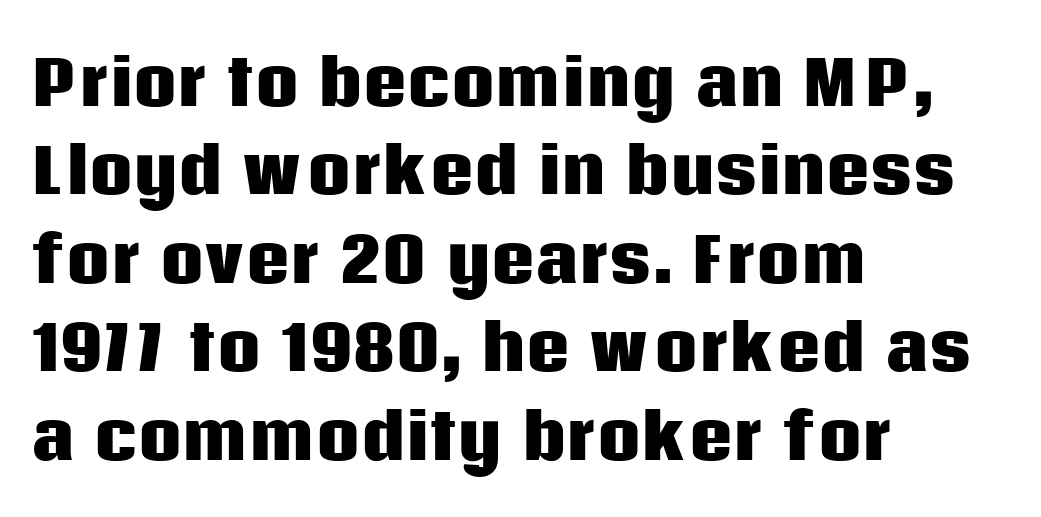
The image shows 61 px heavy sans-serif type, upright; set left-aligned, normal line spacing (1.45x), normal letter spacing, not underlined; low stroke contrast and a large x-height.
